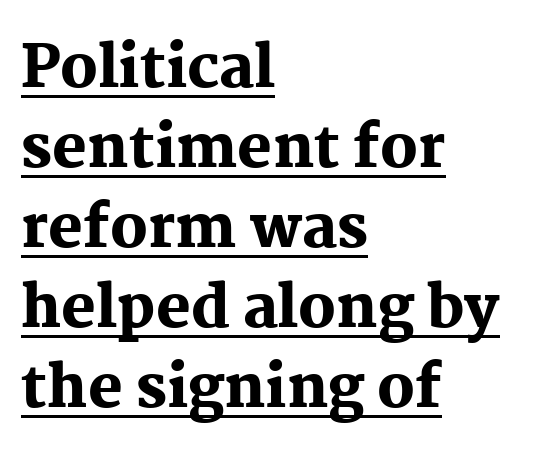
{"serif": "yes", "italic": "no", "bold": "yes", "weight": "heavy", "width": "normal", "stroke_contrast": "medium", "x_height": "medium", "monospaced": "no", "underline": "yes", "align": "left", "line_spacing": "normal", "line_spacing_ratio": 1.38, "letter_spacing": "normal", "letter_spacing_em": 0.0, "glyph_px": 58}
